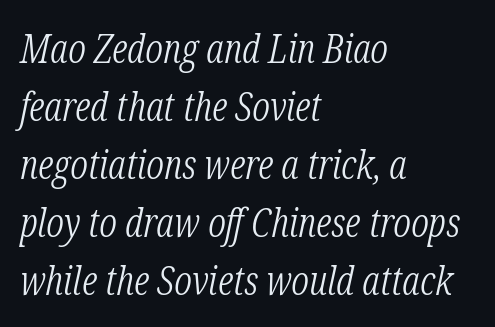
A quiet, ordinary-to-light weight characterises the typeface. The space between consecutive lines is moderate. This rendering features lettering with no underline. One-word summary of the alignment: left. Designer's note — italics engaged.
